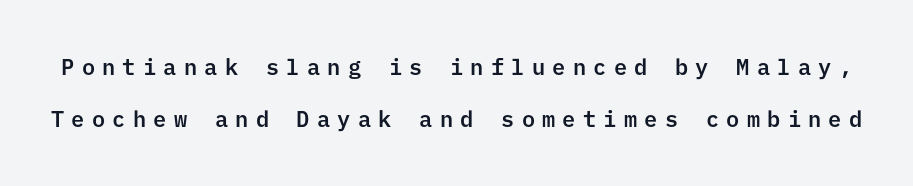
{"italic": "no", "underline": "no", "line_spacing": "loose", "line_spacing_ratio": 2.38, "letter_spacing": "wide", "letter_spacing_em": 0.33, "glyph_px": 22}
